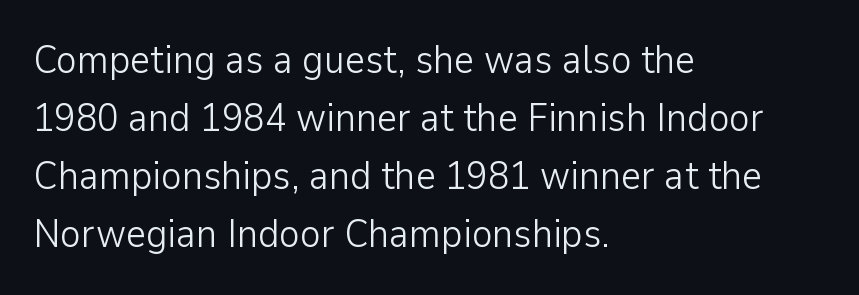
Regarding serifs, this sample does without them. Nobody drew a line under any word here. Think of a printed novel: that variable character pitch is what you see here. Heaviness? Minimal to ordinary, like unemphasized prose. The rag falls on the right side of this text block.
